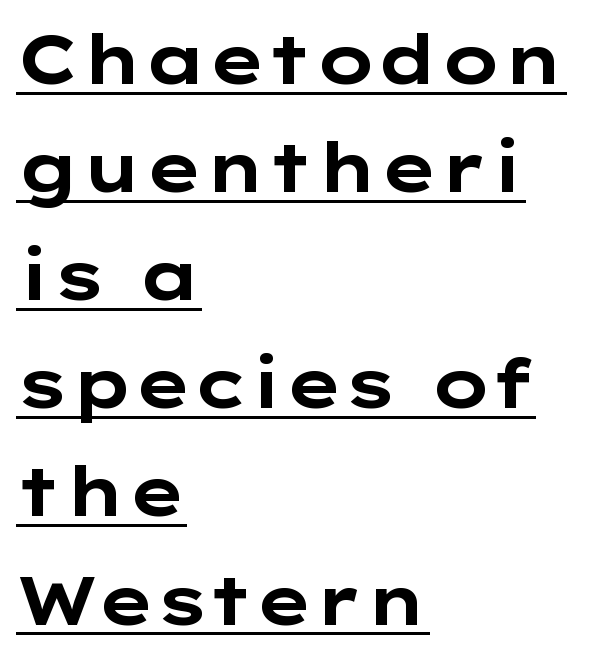
{"serif": "no", "italic": "no", "bold": "yes", "weight": "bold", "width": "wide", "stroke_contrast": "low", "x_height": "medium", "monospaced": "no", "underline": "yes", "align": "left", "line_spacing": "normal", "line_spacing_ratio": 1.59, "letter_spacing": "normal", "letter_spacing_em": 0.0, "glyph_px": 68}
